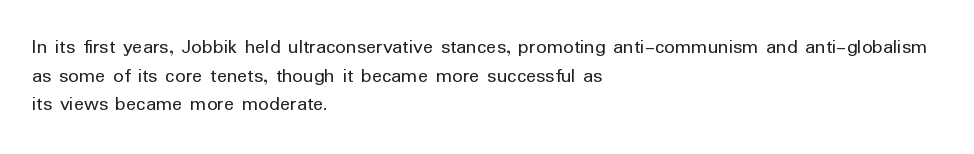
Q: Is the text bold? A: No.
Q: Is the text italic (slanted)? A: No, it is upright.
Q: Is the text underlined? A: No.
Q: How is the paragraph aligned? A: Left-aligned.
Q: Is the spacing between letters normal or unusually wide? A: Normal.
Q: Is the spacing between lines tight, normal or loose? A: Normal.
